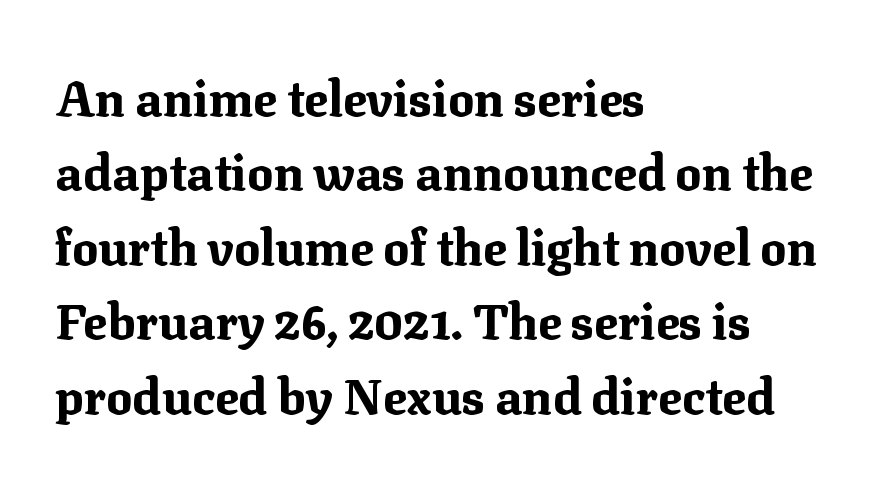
The image shows 49 px bold serif type, upright; set left-aligned, normal line spacing (1.52x), normal letter spacing, not underlined; medium stroke contrast and a medium x-height.
